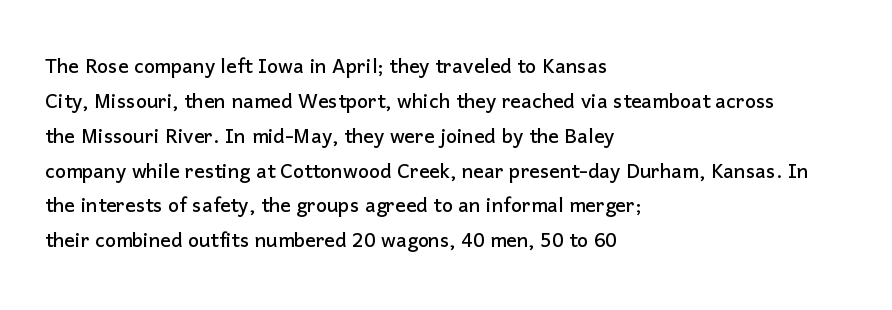
The image shows 26 px text type, upright; set left-aligned, normal line spacing (1.34x), normal letter spacing, not underlined.
